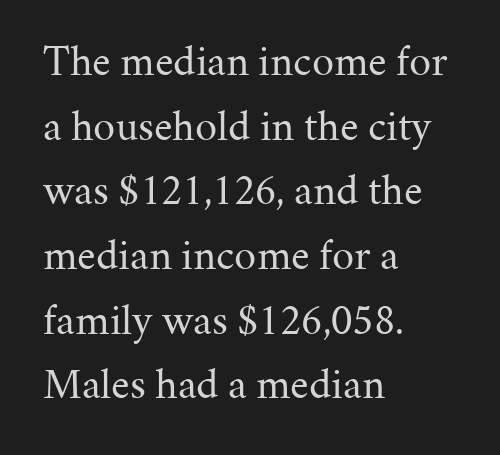
Q: Is the text bold? A: No.
Q: Is the text italic (slanted)? A: No, it is upright.
Q: Is the typeface a serif or a sans-serif typeface? A: Serif.
Q: Is the text underlined? A: No.
Q: How is the paragraph aligned? A: Left-aligned.
Q: Is the spacing between letters normal or unusually wide? A: Normal.
Q: Is the spacing between lines tight, normal or loose? A: Normal.
Q: Width (condensed, normal, or wide)? A: Normal.
Q: Stroke contrast? A: Medium.
Q: x-height? A: Medium.
Q: Monospaced? A: No.
